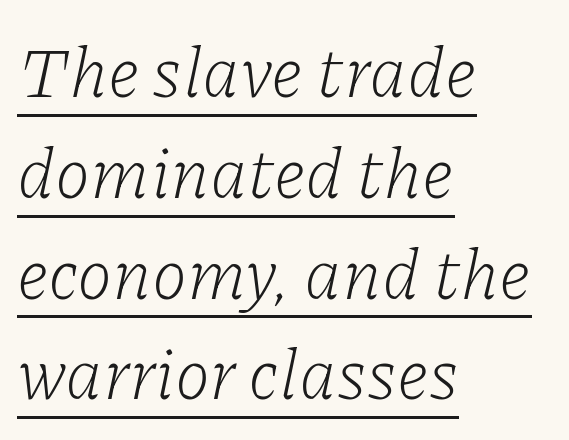
The image shows 72 px light serif type, italic (leaning right); set left-aligned, normal line spacing (1.4x), normal letter spacing, underlined; low stroke contrast and a medium x-height.
